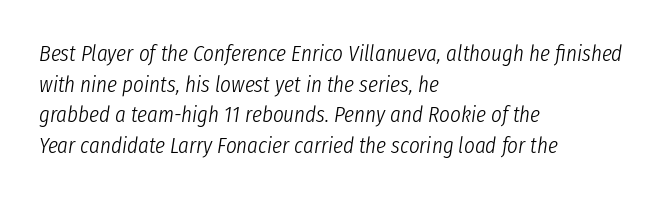
Plain, unruled lines of type. Does the leading feel generous? No, just average. Compared with a centered layout, this one pins lines to the left instead. These lines keep a tight, regular rhythm from letter to letter. This sample uses an oblique cut, with every glyph tilted off the vertical.
